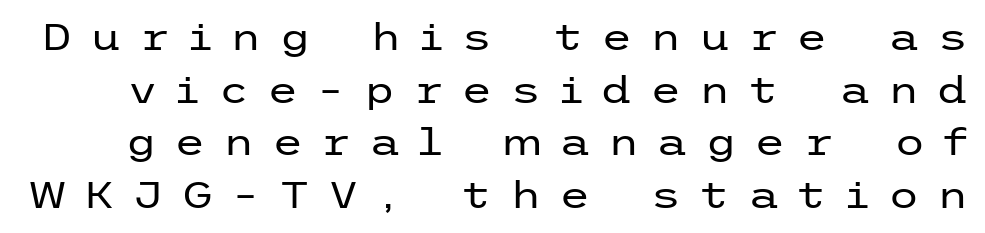
Q: Is the text bold? A: No.
Q: Is the text italic (slanted)? A: No, it is upright.
Q: Is the typeface a serif or a sans-serif typeface? A: Sans-serif.
Q: Is the text underlined? A: No.
Q: Is the spacing between letters normal or unusually wide? A: Unusually wide.
Q: Is the spacing between lines tight, normal or loose? A: Normal.
Q: Width (condensed, normal, or wide)? A: Wide.
Q: Stroke contrast? A: Low.
Q: x-height? A: Medium.
